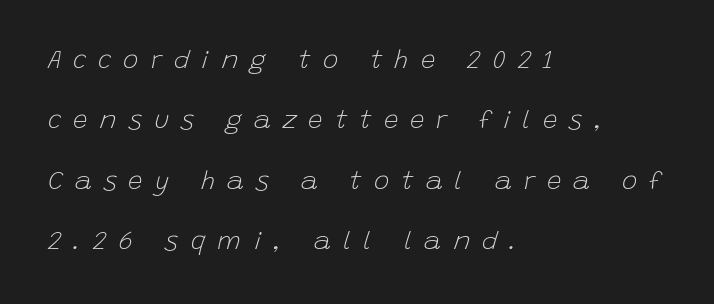
Weight: not bold — regular or lighter. How would I describe the line gaps? Wide and relaxed. Words appear elongated and porous because spacing is wide. Would a proofreader flag this as italicized? Yes. Teacher's note: observe the even left margin — that is flush-left alignment.
